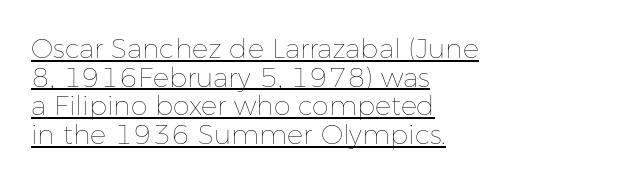
Q: Is the text bold? A: No.
Q: Is the text italic (slanted)? A: No, it is upright.
Q: Is the text underlined? A: Yes.
Q: How is the paragraph aligned? A: Left-aligned.
Q: Is the spacing between letters normal or unusually wide? A: Normal.
Q: Is the spacing between lines tight, normal or loose? A: Tight.
